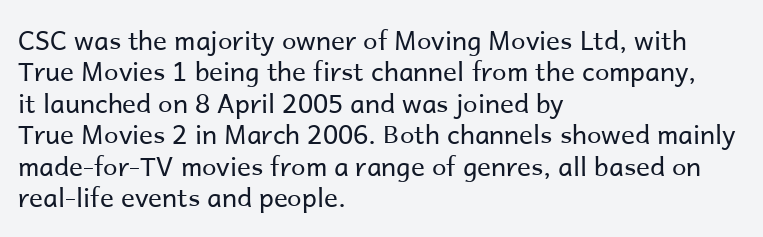
{"italic": "no", "bold": "no", "underline": "no", "align": "left", "line_spacing_ratio": 1.21, "letter_spacing": "normal", "letter_spacing_em": 0.0, "glyph_px": 26}
